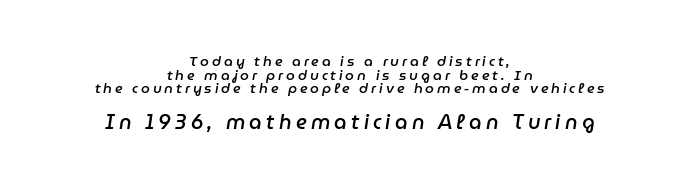
Q: Is the text bold? A: Semi-bold.
Q: Is the text italic (slanted)? A: Yes, it leans right by about 9 degrees.
Q: Is the text underlined? A: No.
Q: How is the paragraph aligned? A: Centered.
Q: Is the spacing between letters normal or unusually wide? A: Unusually wide.
Q: Is the spacing between lines tight, normal or loose? A: Tight.
Q: Which block of text is set in a larger size, the first (top) or the second (bottom)? A: The second (bottom) one.
